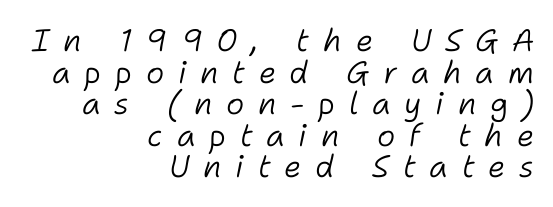
{"italic": "yes", "lean": "right", "slant_degrees": 11, "bold": "no", "weight": "light", "width": "normal", "stroke_contrast": "low", "x_height": "medium", "monospaced": "no", "underline": "no", "align": "right", "line_spacing": "tight", "line_spacing_ratio": 1.02, "letter_spacing": "wide", "letter_spacing_em": 0.44, "glyph_px": 31}
